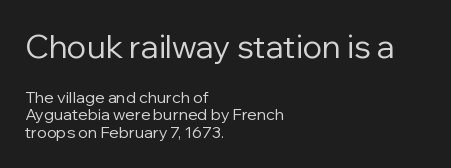
The image shows 32 px regular-weight sans-serif type, upright; set left-aligned, tight line spacing (1.1x), normal letter spacing, not underlined; the first (top) block is 2.0x larger; low stroke contrast and a medium x-height.
